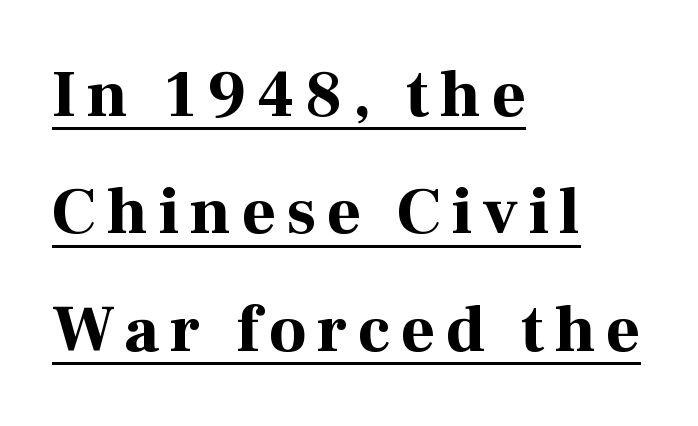
Spacing verdict: proportional, widths tailored to each character. Horizontally, the lines are justified to the leading edge only. The glyphs have the mass of a bold cut. A typesetter would label this face a serif. Ordinary non-slanted type is in use. Compared with undecorated copy, this sample adds a rule below the words.
